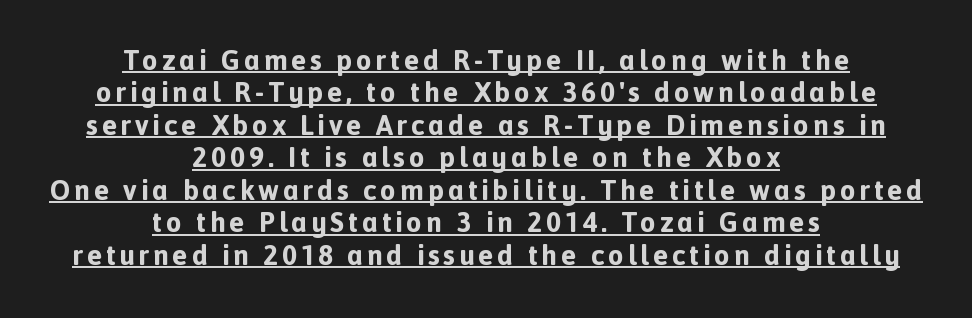
The image shows 28 px bold sans-serif type, upright; set centered, line spacing 1.16x, underlined; a medium x-height.
